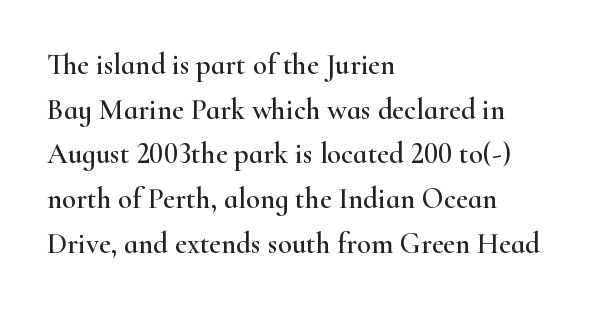
The image shows 29 px wide serif type, upright; set left-aligned, normal line spacing (1.54x), normal letter spacing, not underlined; high stroke contrast and a small x-height.
